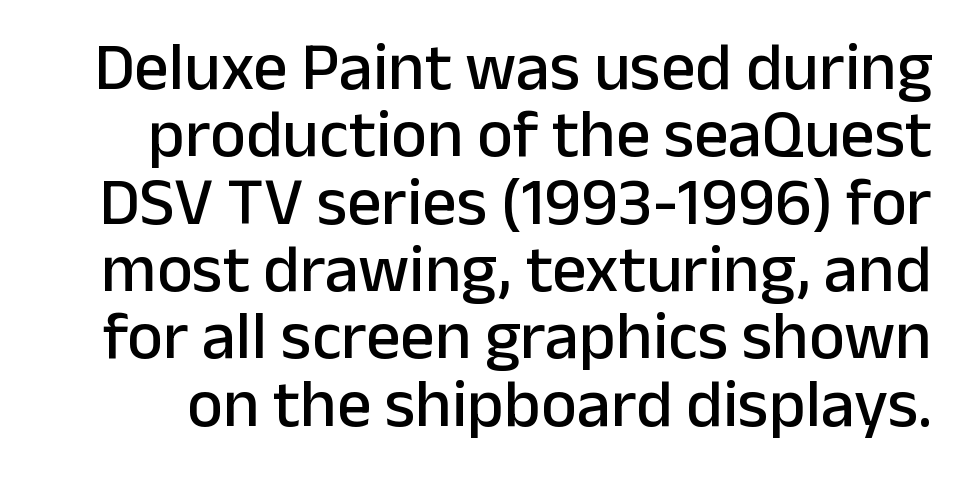
The image shows 68 px sans-serif type, upright; set tight line spacing (0.99x), normal letter spacing, not underlined; low stroke contrast and a medium x-height.
